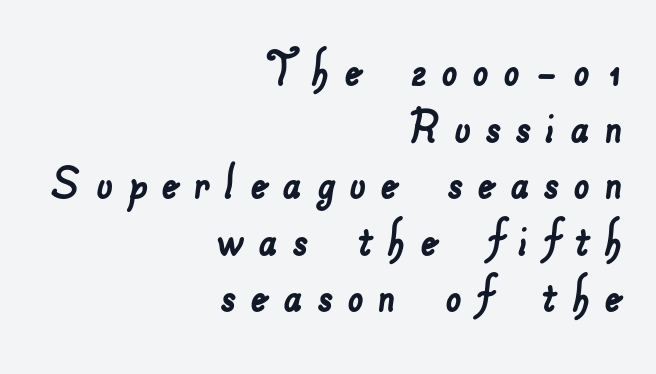
Q: Is the typeface a serif or a sans-serif typeface? A: Sans-serif.
Q: Is the text underlined? A: No.
Q: How is the paragraph aligned? A: Right-aligned.
Q: Is the spacing between letters normal or unusually wide? A: Unusually wide.
Q: Is the spacing between lines tight, normal or loose? A: Tight.
Q: Width (condensed, normal, or wide)? A: Normal.
Q: Stroke contrast? A: Low.
Q: x-height? A: Small.
Q: Monospaced? A: No.
